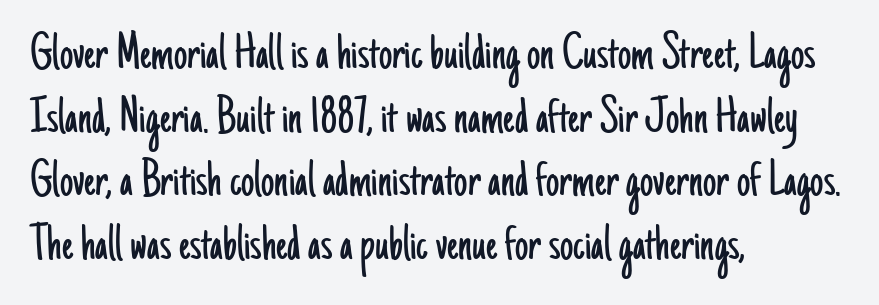
{"serif": "no", "italic": "no", "bold": "no", "weight": "light", "width": "condensed", "stroke_contrast": "low", "x_height": "small", "monospaced": "no", "underline": "no", "align": "left", "line_spacing_ratio": 1.2, "letter_spacing": "normal", "letter_spacing_em": 0.0, "glyph_px": 53}
